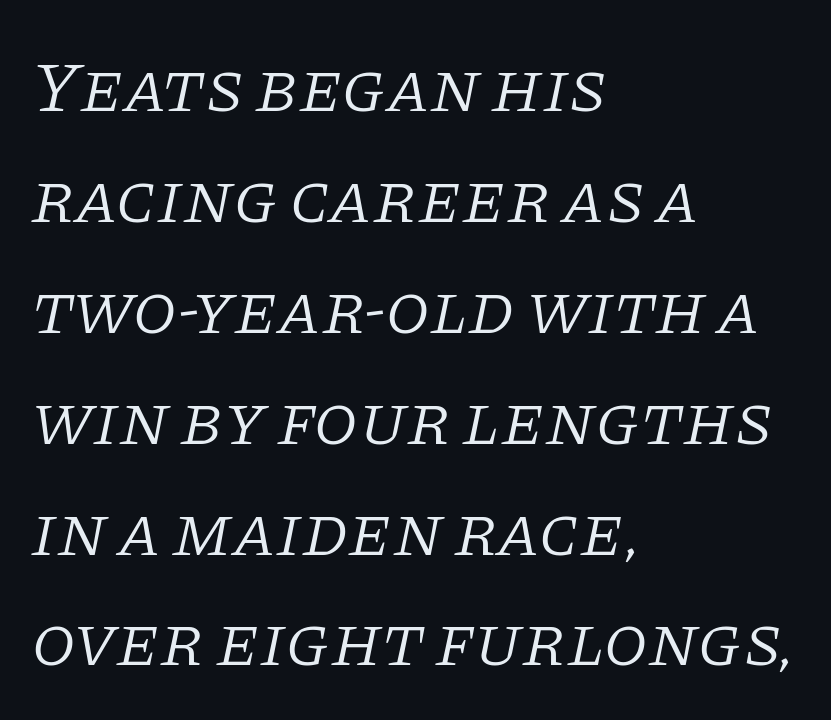
The block of text has a typical density, with ordinary space between rows. Honestly, there is no underline to notice here at all. If you drew a line through each stem, it would be angled. This rendering leaves character spacing at its baseline value.
